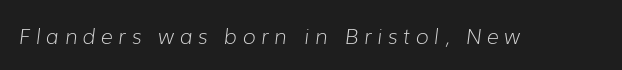
{"italic": "yes", "lean": "right", "slant_degrees": 7, "bold": "no", "underline": "no", "letter_spacing": "wide", "letter_spacing_em": 0.26, "glyph_px": 21}
